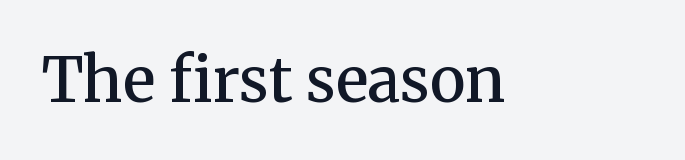
{"serif": "yes", "italic": "no", "bold": "semi", "weight": "semibold", "width": "normal", "stroke_contrast": "medium", "x_height": "medium", "monospaced": "no", "underline": "no", "letter_spacing": "normal", "letter_spacing_em": 0.0, "glyph_px": 61}
